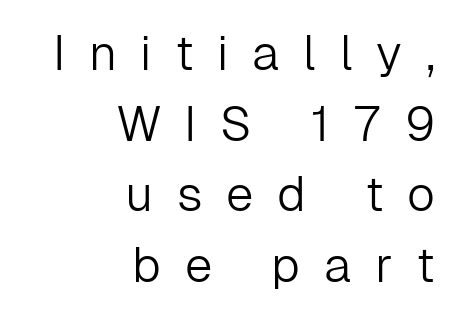
{"serif": "no", "italic": "no", "bold": "no", "weight": "light", "width": "normal", "stroke_contrast": "low", "x_height": "medium", "monospaced": "no", "underline": "no", "align": "right", "line_spacing": "normal", "line_spacing_ratio": 1.44, "letter_spacing": "wide", "letter_spacing_em": 0.48, "glyph_px": 49}
